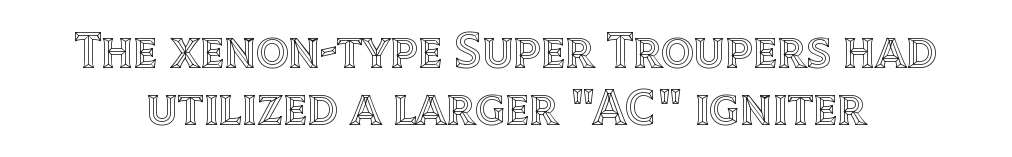
Q: Is the text italic (slanted)? A: No, it is upright.
Q: Is the text underlined? A: No.
Q: Is the spacing between letters normal or unusually wide? A: Normal.
Q: Is the spacing between lines tight, normal or loose? A: Tight.
Q: Width (condensed, normal, or wide)? A: Normal.
Q: x-height? A: Large.
Q: Monospaced? A: No.
